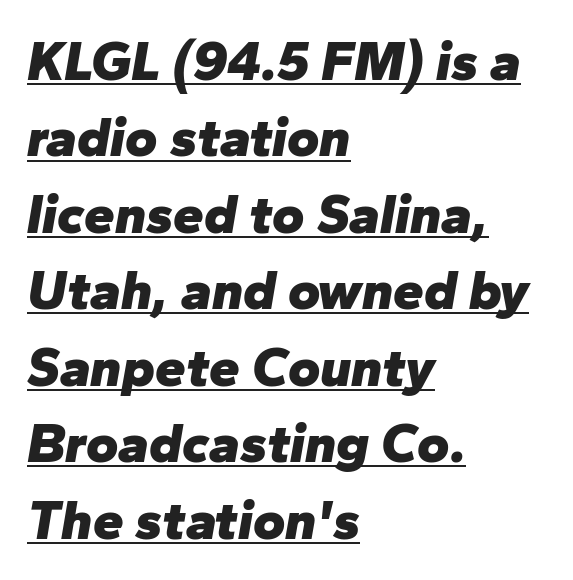
{"italic": "yes", "lean": "right", "slant_degrees": 10, "bold": "yes", "weight": "heavy", "width": "normal", "stroke_contrast": "low", "x_height": "medium", "monospaced": "no", "underline": "yes", "align": "left", "line_spacing": "normal", "line_spacing_ratio": 1.39, "letter_spacing": "normal", "letter_spacing_em": 0.0, "glyph_px": 55}
